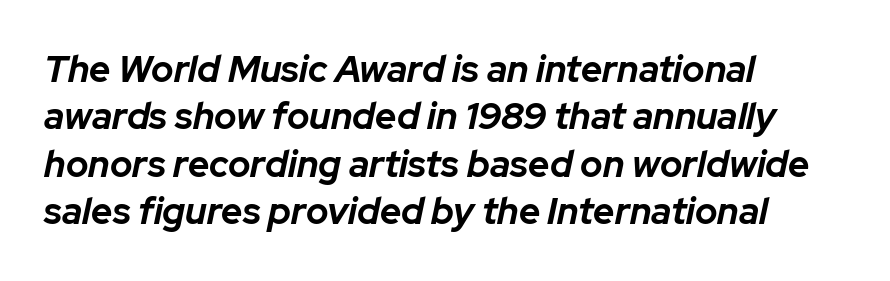
Q: Is the text bold? A: Yes.
Q: Is the text italic (slanted)? A: Yes, it leans right by about 12 degrees.
Q: Is the text underlined? A: No.
Q: How is the paragraph aligned? A: Left-aligned.
Q: Is the spacing between letters normal or unusually wide? A: Normal.
Q: Is the spacing between lines tight, normal or loose? A: Normal.
Q: Width (condensed, normal, or wide)? A: Normal.
Q: Stroke contrast? A: Low.
Q: x-height? A: Medium.
Q: Monospaced? A: No.
